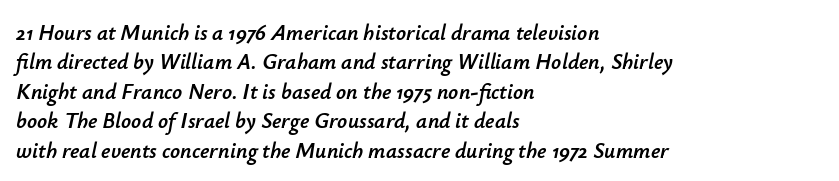
Q: Is the text italic (slanted)? A: Yes, it leans right by about 12 degrees.
Q: Is the text underlined? A: No.
Q: How is the paragraph aligned? A: Left-aligned.
Q: Is the spacing between letters normal or unusually wide? A: Normal.
Q: Is the spacing between lines tight, normal or loose? A: Normal.
